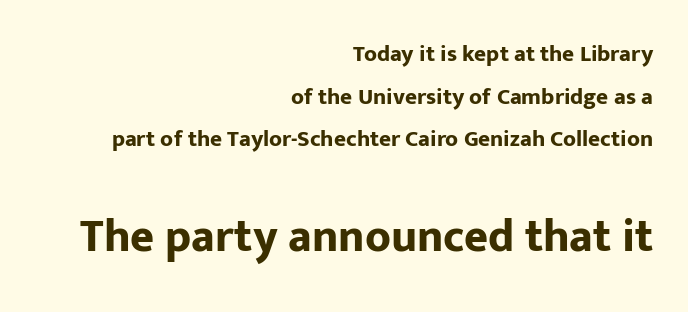
{"serif": "no", "italic": "no", "bold": "yes", "weight": "bold", "width": "normal", "stroke_contrast": "low", "x_height": "medium", "monospaced": "no", "underline": "no", "align": "right", "line_spacing_ratio": 1.85, "letter_spacing": "normal", "letter_spacing_em": 0.0, "larger_block": "second", "size_ratio": 2.0, "glyph_px": 46}
